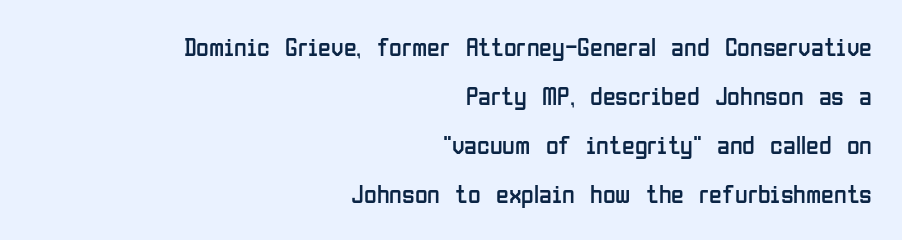
The image shows 26 px text type, upright; set right-aligned, line spacing 1.89x, normal letter spacing, not underlined.
